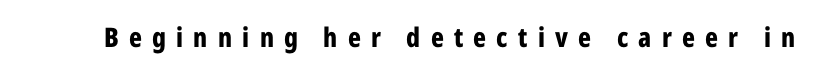
Q: Is the text bold? A: Yes.
Q: Is the text italic (slanted)? A: No, it is upright.
Q: Is the text underlined? A: No.
Q: Is the spacing between letters normal or unusually wide? A: Unusually wide.
